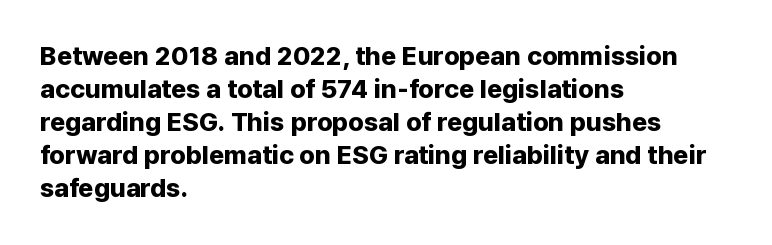
Q: Is the text bold? A: Yes.
Q: Is the text italic (slanted)? A: No, it is upright.
Q: Is the text underlined? A: No.
Q: How is the paragraph aligned? A: Left-aligned.
Q: Is the spacing between letters normal or unusually wide? A: Normal.
Q: Is the spacing between lines tight, normal or loose? A: Normal.
